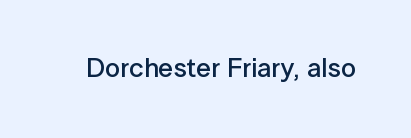
Honestly, the letter spacing is just normal — you wouldn't notice it. Only glyphs here, with clear space below each row. The typography opts for an upright posture over an oblique one. Set as a demibold, roughly 600 on the weight scale.
